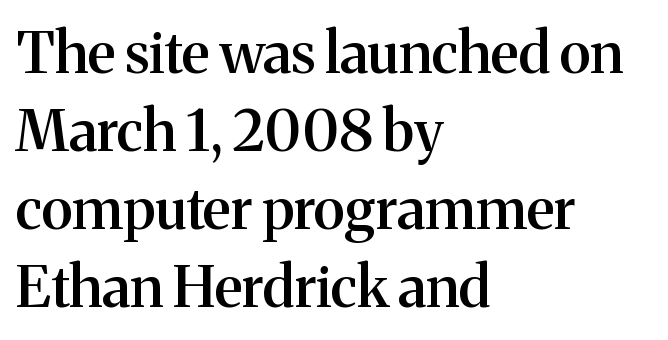
Q: Is the text bold? A: Semi-bold.
Q: Is the text italic (slanted)? A: No, it is upright.
Q: Is the typeface a serif or a sans-serif typeface? A: Serif.
Q: Is the text underlined? A: No.
Q: How is the paragraph aligned? A: Left-aligned.
Q: Is the spacing between letters normal or unusually wide? A: Normal.
Q: Is the spacing between lines tight, normal or loose? A: Normal.
Q: Width (condensed, normal, or wide)? A: Normal.
Q: Stroke contrast? A: Medium.
Q: x-height? A: Medium.
Q: Monospaced? A: No.
